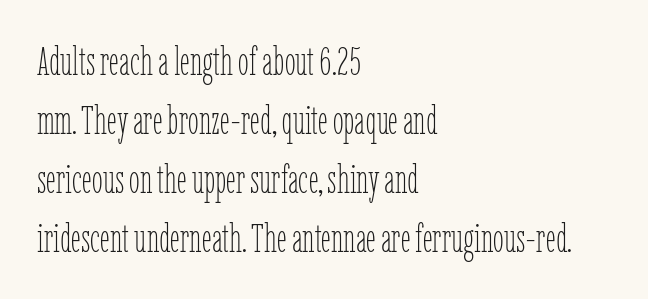
{"italic": "no", "bold": "no", "weight": "thin", "width": "condensed", "stroke_contrast": "low", "x_height": "medium", "monospaced": "no", "underline": "no", "align": "left", "line_spacing": "normal", "line_spacing_ratio": 1.51, "letter_spacing": "normal", "letter_spacing_em": 0.0, "glyph_px": 39}
